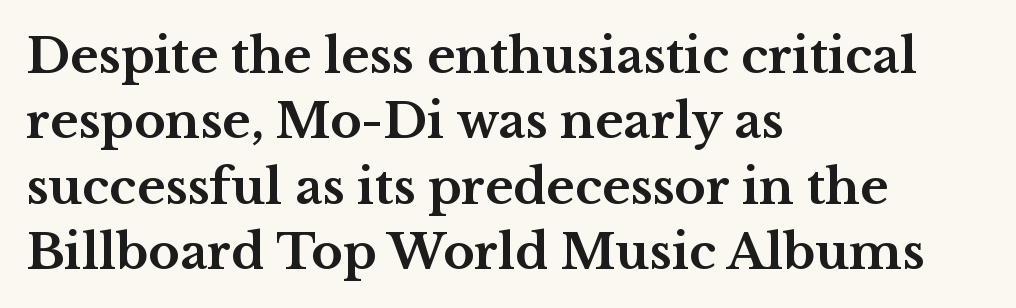
This sample uses plain, unmodified letter spacing. The characters look thick and weighty, a clear bold. These lines are rendered in a variable-pitch font. This sample uses an upright cut, with every glyph sitting square on the baseline. Old-style or modern, the face here clearly has serifs. Does the leading feel generous? No, just average.
